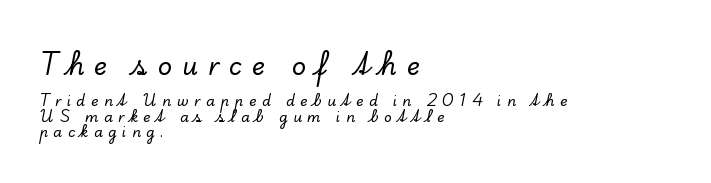
Q: Is the text italic (slanted)? A: Yes.
Q: Is the text underlined? A: No.
Q: How is the paragraph aligned? A: Left-aligned.
Q: Is the spacing between letters normal or unusually wide? A: Unusually wide.
Q: Is the spacing between lines tight, normal or loose? A: Tight.
Q: Which block of text is set in a larger size, the first (top) or the second (bottom)? A: The first (top) one.
